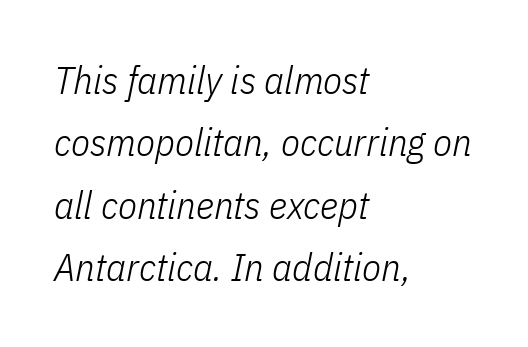
Q: Is the text bold? A: No.
Q: Is the text italic (slanted)? A: Yes, it leans right by about 11 degrees.
Q: Is the text underlined? A: No.
Q: How is the paragraph aligned? A: Left-aligned.
Q: Is the spacing between letters normal or unusually wide? A: Normal.
Q: Is the spacing between lines tight, normal or loose? A: Normal.
Q: Width (condensed, normal, or wide)? A: Condensed.
Q: Stroke contrast? A: Low.
Q: x-height? A: Medium.
Q: Monospaced? A: No.
